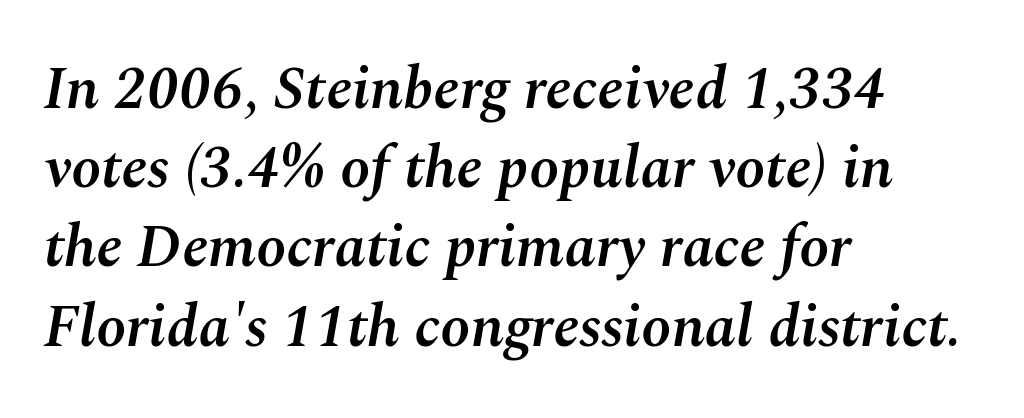
Quick note: italic. A typesetter would call this leading conventional body-copy spacing. The glyphs have the mass of a demibold cut, below bold. Words appear dense and cohesive because spacing is normal. Each letter keeps its own natural width here, so spacing adapts to shape.
